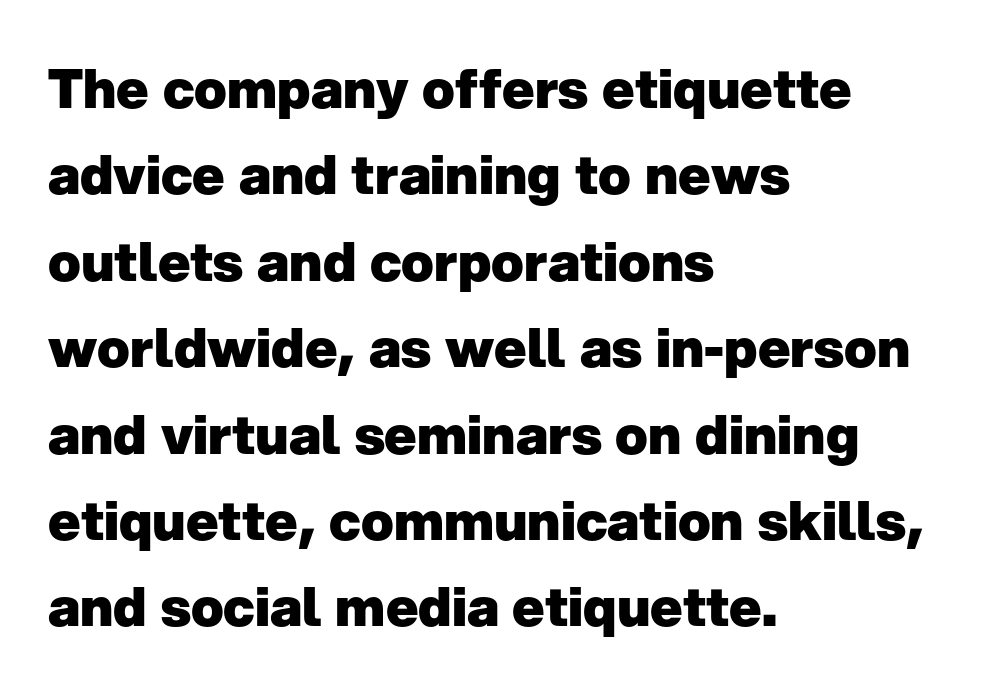
The rendering uses a moderate line-height, typical for paragraphs. Caption: multi-line text, flush left, ragged right. These lines are rendered in a variable-pitch font. The rendering uses a bold face; every stroke is thick and dark. The rendering keeps characters at their native spacing. Does the lettering tilt? It doesn't — this is upright.
